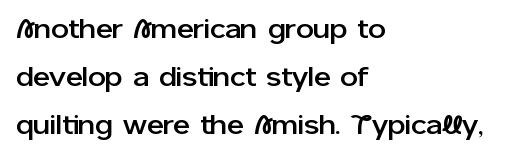
{"serif": "no", "italic": "no", "width": "normal", "stroke_contrast": "low", "x_height": "medium", "monospaced": "no", "underline": "no", "align": "left", "line_spacing_ratio": 1.72, "letter_spacing": "normal", "letter_spacing_em": 0.0, "glyph_px": 28}
